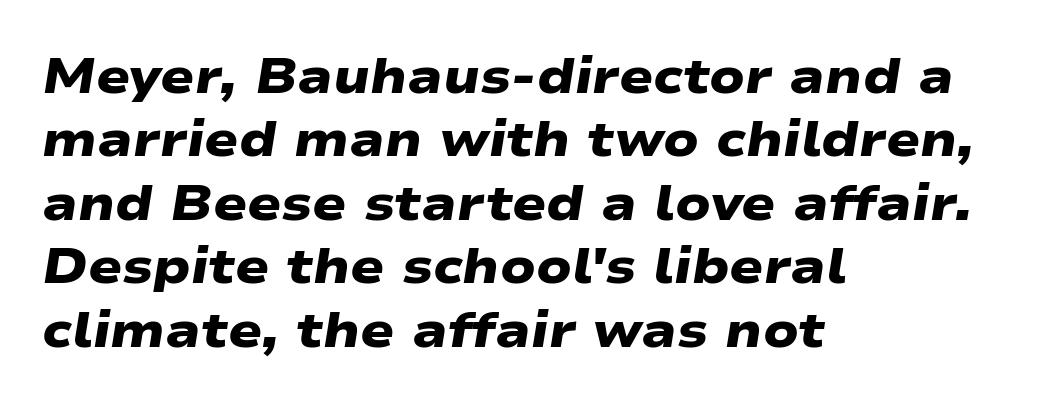
{"serif": "no", "bold": "yes", "weight": "heavy", "width": "wide", "stroke_contrast": "low", "x_height": "medium", "monospaced": "no", "underline": "no", "align": "left", "line_spacing": "normal", "line_spacing_ratio": 1.27, "letter_spacing": "normal", "letter_spacing_em": 0.0, "glyph_px": 50}
